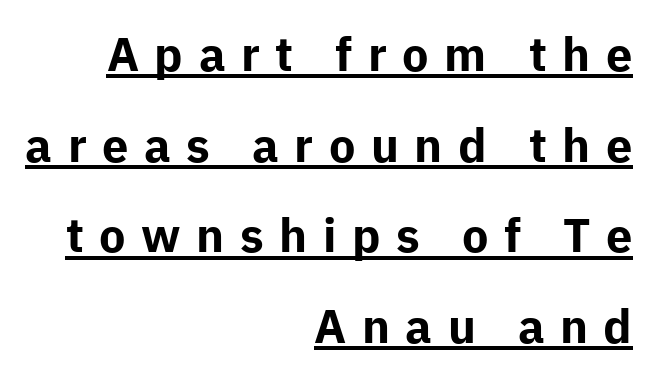
Emphasis by weight is at full strength: bold. Between one letter and the next there's a generous, obvious gap. Is this a sans? Yes — the strokes have no serifs. The rendering uses natural spacing where letterforms have individual widths.
